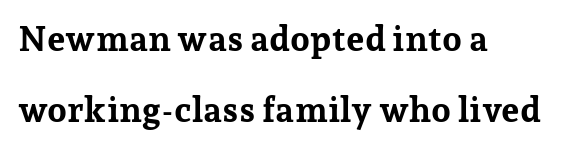
Check under the words: just untouched page. Character widths vary here, with narrow letters taking less room than wide ones. Summary of weight: heavy, a full bold. Is the block centered? No — it sits flush against the left margin. Letterform terminals end in serifs throughout the passage. Successive baselines arrive slowly, with a big drop between each.
